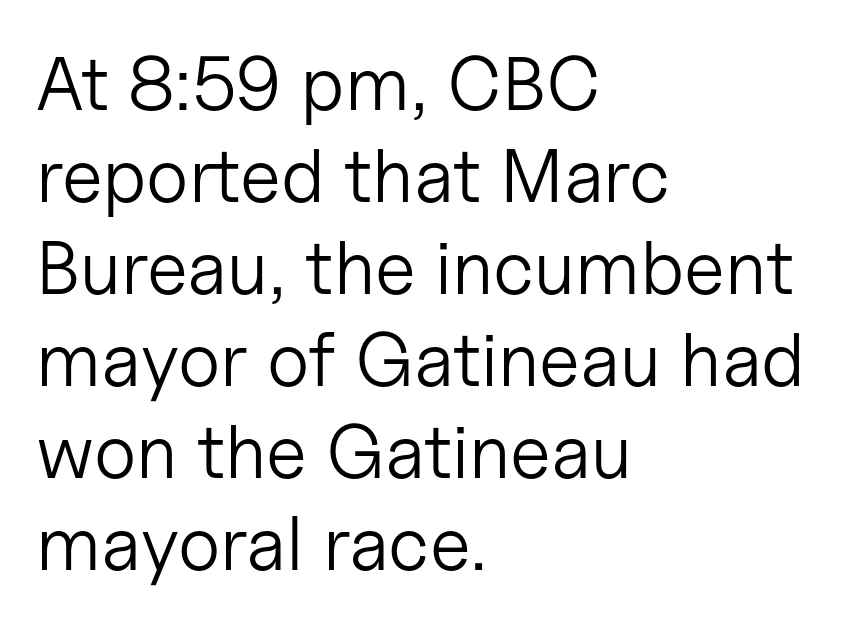
The image shows 76 px light sans-serif type, upright; set left-aligned, line spacing 1.21x, normal letter spacing, not underlined; low stroke contrast and a medium x-height.
